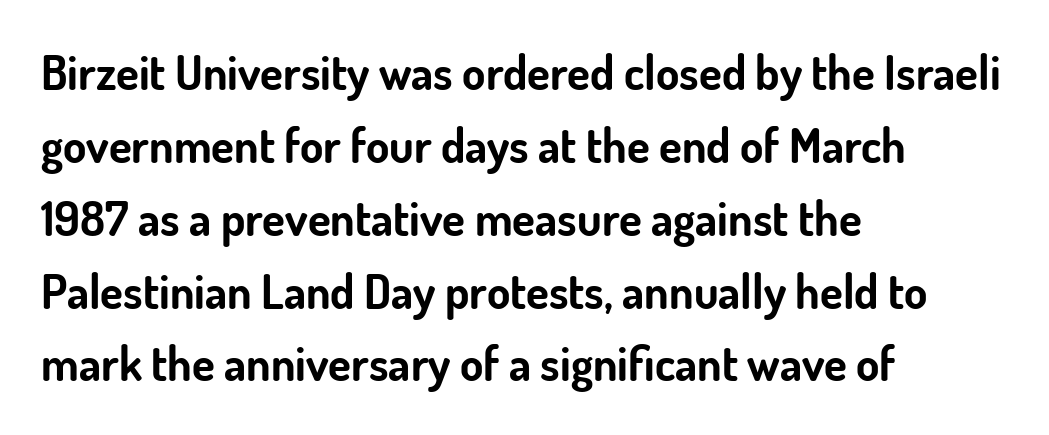
{"serif": "no", "italic": "no", "bold": "yes", "weight": "bold", "width": "normal", "stroke_contrast": "low", "x_height": "small", "monospaced": "no", "underline": "no", "align": "left", "line_spacing": "normal", "line_spacing_ratio": 1.55, "letter_spacing": "normal", "letter_spacing_em": 0.0, "glyph_px": 47}
